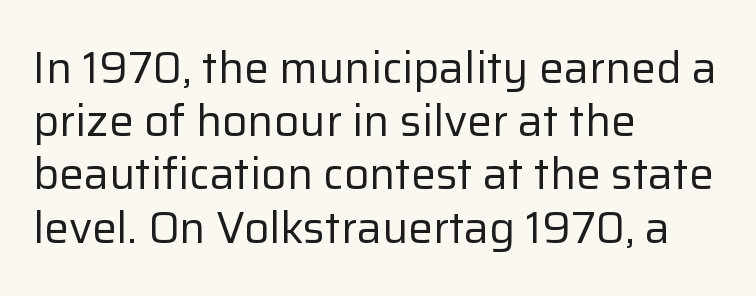
{"serif": "no", "italic": "no", "bold": "no", "weight": "regular", "width": "normal", "stroke_contrast": "low", "x_height": "medium", "monospaced": "no", "underline": "no", "align": "left", "line_spacing_ratio": 1.21, "letter_spacing": "normal", "letter_spacing_em": 0.0, "glyph_px": 44}
